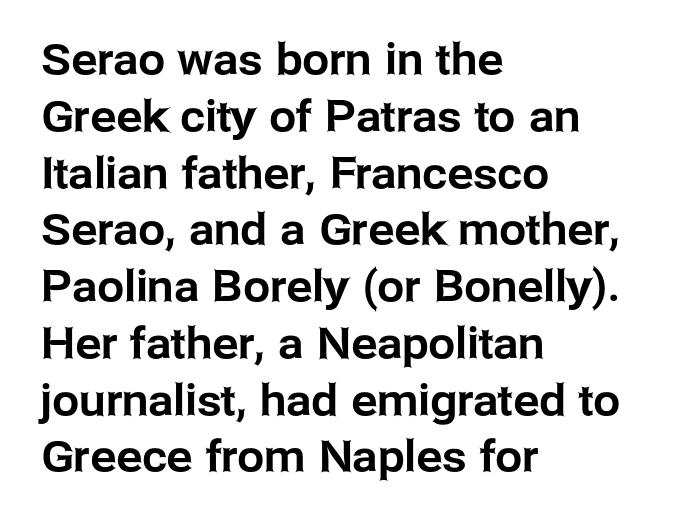
{"serif": "no", "italic": "no", "width": "normal", "stroke_contrast": "low", "x_height": "medium", "monospaced": "no", "underline": "no", "align": "left", "line_spacing": "normal", "line_spacing_ratio": 1.32, "letter_spacing": "normal", "letter_spacing_em": 0.0, "glyph_px": 43}
